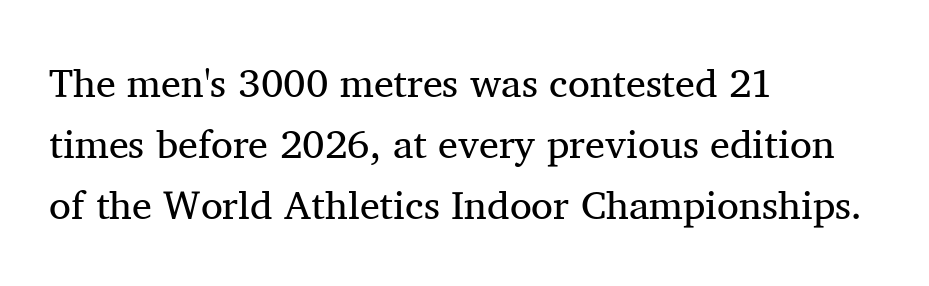
Q: Is the text bold? A: No.
Q: Is the text italic (slanted)? A: No, it is upright.
Q: Is the typeface a serif or a sans-serif typeface? A: Serif.
Q: Is the text underlined? A: No.
Q: How is the paragraph aligned? A: Left-aligned.
Q: Is the spacing between letters normal or unusually wide? A: Normal.
Q: Is the spacing between lines tight, normal or loose? A: Normal.
Q: Width (condensed, normal, or wide)? A: Normal.
Q: Stroke contrast? A: Medium.
Q: x-height? A: Medium.
Q: Monospaced? A: No.
